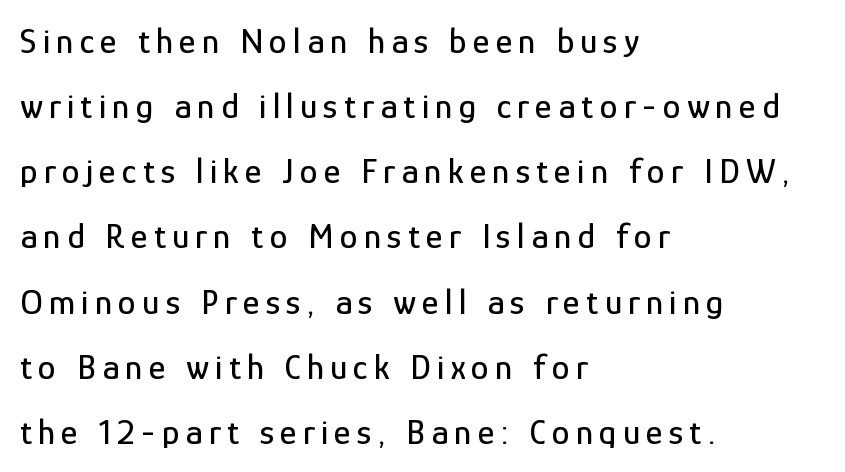
The image shows 36 px condensed sans-serif type, upright; set left-aligned, line spacing 1.81x, not underlined; low stroke contrast and a medium x-height.
